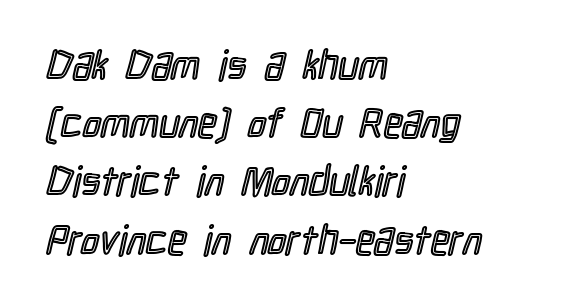
{"width": "condensed", "x_height": "medium", "monospaced": "no", "underline": "no", "align": "left", "line_spacing": "normal", "line_spacing_ratio": 1.42, "letter_spacing": "normal", "letter_spacing_em": 0.0, "glyph_px": 41}
